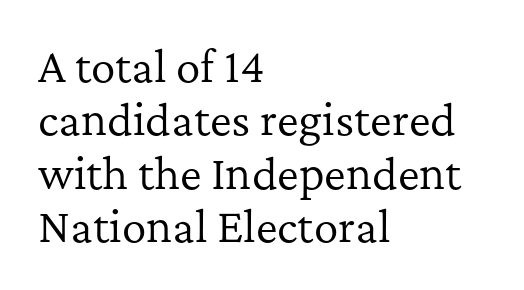
The image shows 41 px regular-weight serif type, upright; set left-aligned, normal line spacing (1.3x), normal letter spacing, not underlined; low stroke contrast and a medium x-height.
